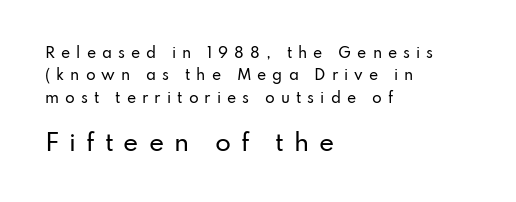
The image shows 23 px text type, upright; set left-aligned, normal line spacing (1.6x), unusually wide letter spacing (+0.43 em), not underlined; the second (bottom) block is 1.64x larger.
